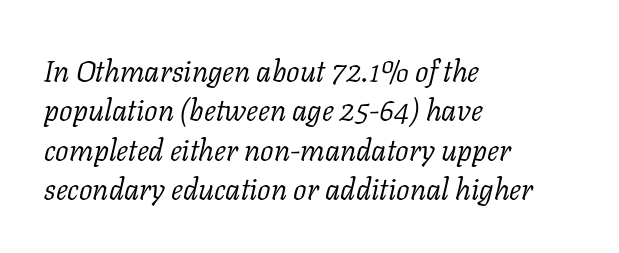
The image shows 30 px light serif type, italic (leaning right); set left-aligned, normal line spacing (1.31x), normal letter spacing, not underlined; low stroke contrast and a medium x-height.
